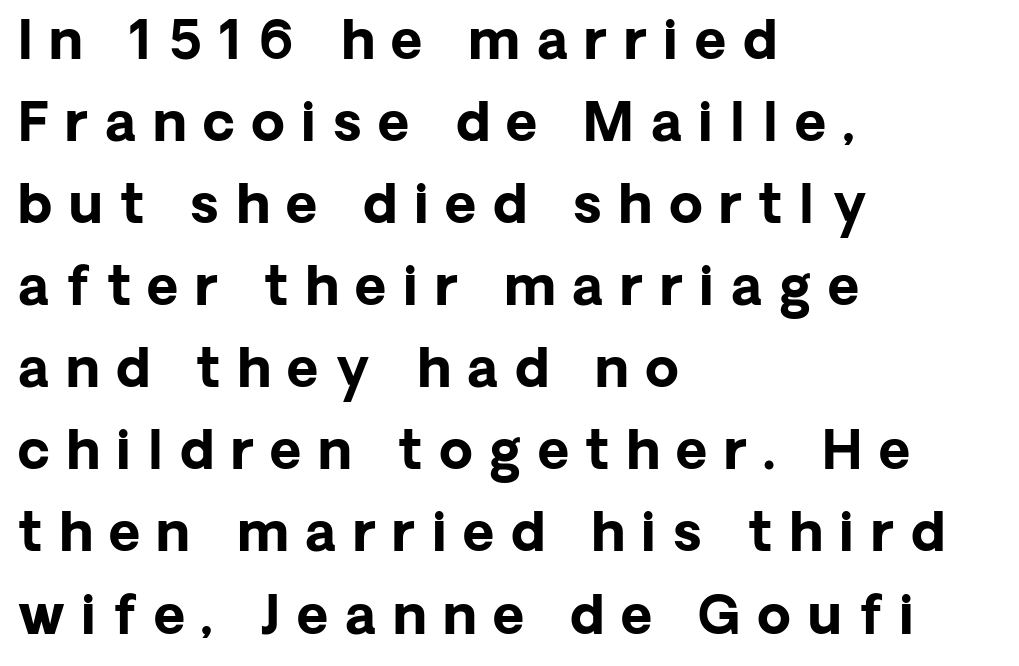
Q: Is the text bold? A: Yes.
Q: Is the text italic (slanted)? A: No, it is upright.
Q: Is the typeface a serif or a sans-serif typeface? A: Sans-serif.
Q: Is the text underlined? A: No.
Q: How is the paragraph aligned? A: Left-aligned.
Q: Is the spacing between letters normal or unusually wide? A: Unusually wide.
Q: Is the spacing between lines tight, normal or loose? A: Normal.
Q: Width (condensed, normal, or wide)? A: Normal.
Q: Stroke contrast? A: Low.
Q: x-height? A: Medium.
Q: Monospaced? A: No.
